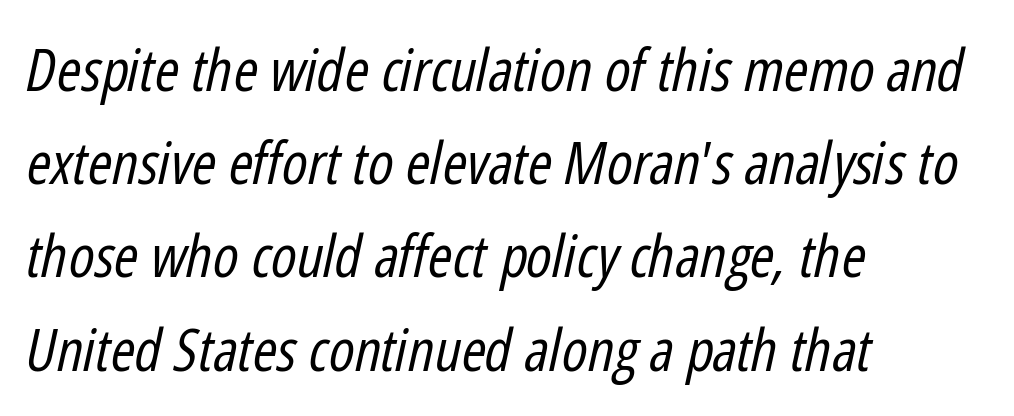
{"italic": "yes", "lean": "right", "slant_degrees": 12, "bold": "no", "weight": "regular", "width": "condensed", "stroke_contrast": "low", "x_height": "medium", "monospaced": "no", "underline": "no", "align": "left", "line_spacing": "normal", "line_spacing_ratio": 1.58, "letter_spacing": "normal", "letter_spacing_em": 0.0, "glyph_px": 59}
